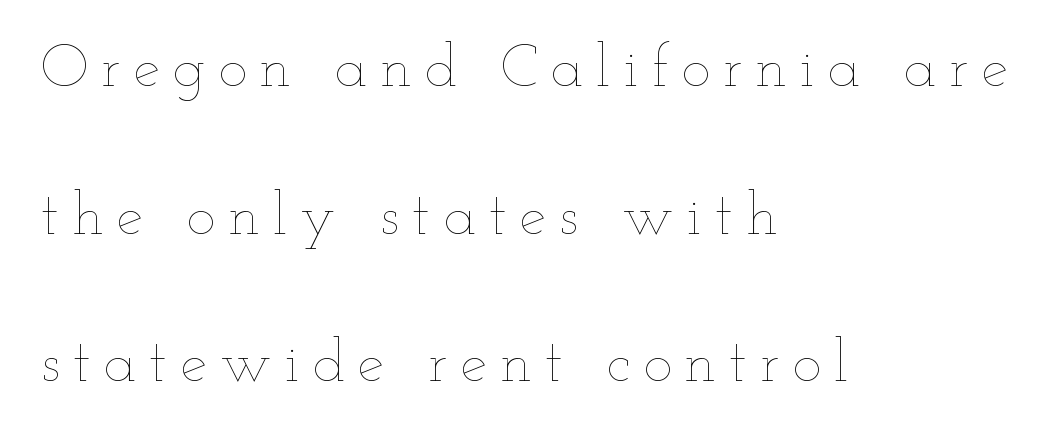
{"italic": "no", "bold": "no", "weight": "thin", "width": "wide", "stroke_contrast": "low", "x_height": "small", "monospaced": "no", "underline": "no", "align": "left", "line_spacing": "loose", "line_spacing_ratio": 2.46, "letter_spacing": "wide", "letter_spacing_em": 0.22, "glyph_px": 60}
